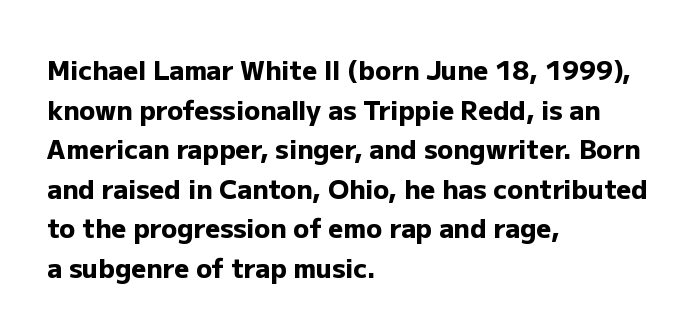
Q: Is the text bold? A: Yes.
Q: Is the text italic (slanted)? A: No, it is upright.
Q: Is the text underlined? A: No.
Q: How is the paragraph aligned? A: Left-aligned.
Q: Is the spacing between letters normal or unusually wide? A: Normal.
Q: Is the spacing between lines tight, normal or loose? A: Normal.
